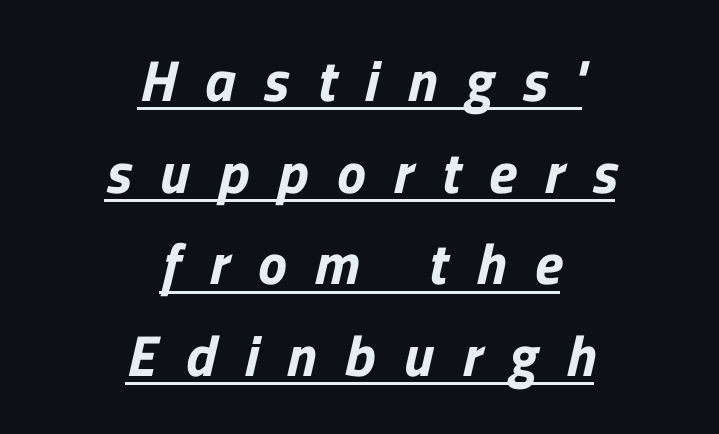
Q: Is the typeface a serif or a sans-serif typeface? A: Sans-serif.
Q: Is the text underlined? A: Yes.
Q: How is the paragraph aligned? A: Centered.
Q: Is the spacing between letters normal or unusually wide? A: Unusually wide.
Q: Is the spacing between lines tight, normal or loose? A: Normal.
Q: Width (condensed, normal, or wide)? A: Normal.
Q: Stroke contrast? A: Low.
Q: x-height? A: Medium.
Q: Monospaced? A: No.
